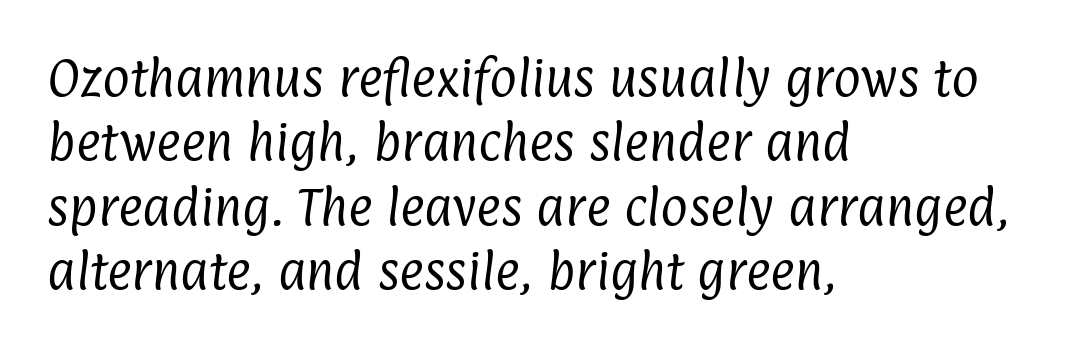
The image shows 42 px regular-weight, condensed sans-serif type; set left-aligned, normal line spacing (1.53x), normal letter spacing, not underlined; low stroke contrast and a medium x-height.
